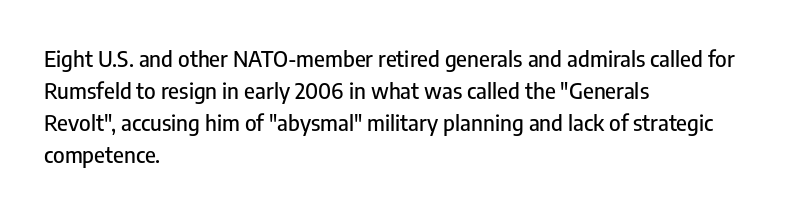
Left-aligned paragraph, ragged on the right. Rendered with straight, roman letterforms. Successive baselines arrive at the customary interval. Descenders are the only things crossing below the line. Is the letter spacing exaggerated? No — it looks like the ordinary default.
